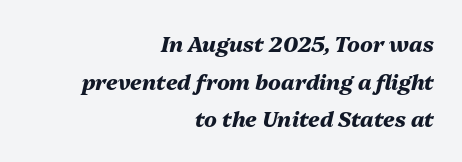
The image shows 21 px bold type, italic (leaning right); set right-aligned, line spacing 1.79x, normal letter spacing, not underlined.
